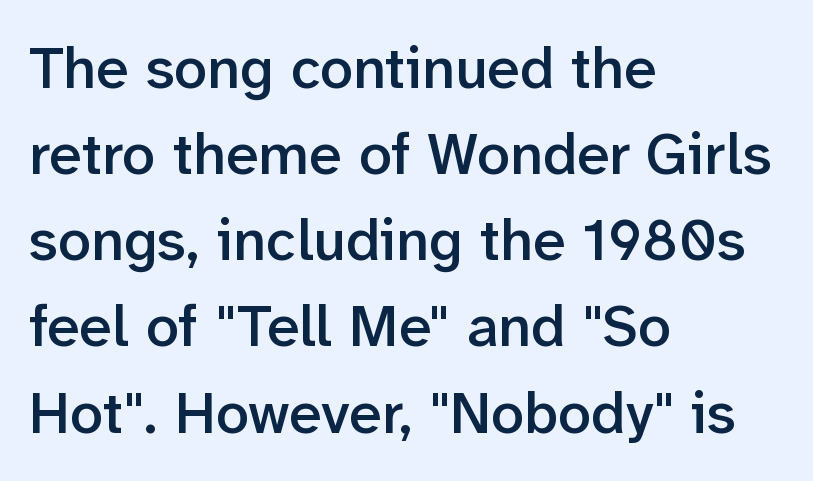
Q: Is the text bold? A: Semi-bold.
Q: Is the text italic (slanted)? A: No, it is upright.
Q: Is the typeface a serif or a sans-serif typeface? A: Sans-serif.
Q: Is the text underlined? A: No.
Q: How is the paragraph aligned? A: Left-aligned.
Q: Is the spacing between letters normal or unusually wide? A: Normal.
Q: Is the spacing between lines tight, normal or loose? A: Normal.
Q: Width (condensed, normal, or wide)? A: Normal.
Q: Stroke contrast? A: Low.
Q: x-height? A: Medium.
Q: Monospaced? A: No.
